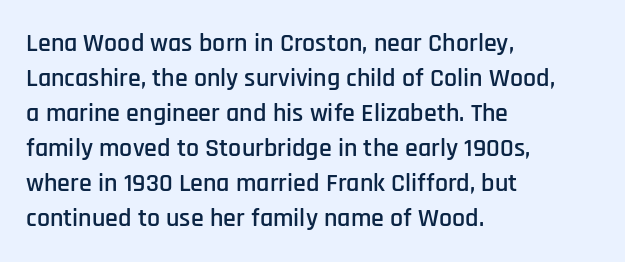
Upright lettering throughout. A classic flush-left, rag-right setting is used for this passage. Underlining? Definitely not there. The passage shown stacks its lines at a standard gap. The letterforms sit shoulder to shoulder at normal distance.
